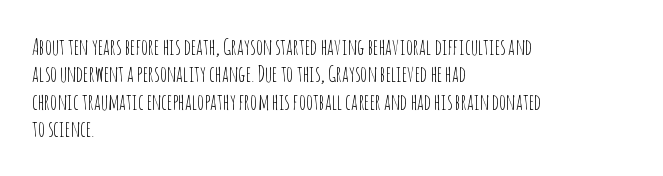
The image shows 22 px text type, upright; set left-aligned, normal line spacing (1.25x), normal letter spacing, not underlined.
